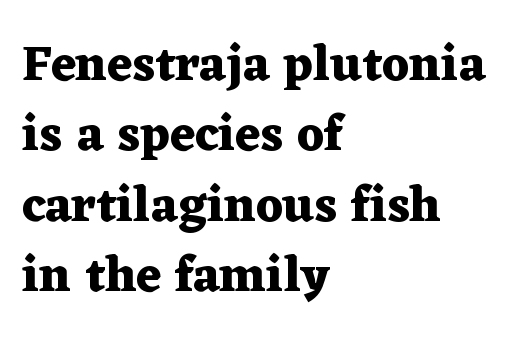
The paragraph shown leans on its left margin. Quick note: underline off. If you drew a line through each stem, it would be perfectly vertical. Caption: bold face, heavy strokes.
